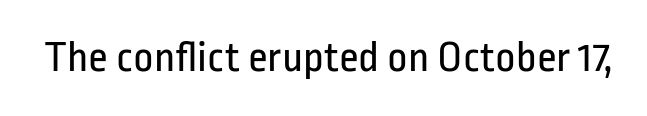
The letterforms sit shoulder to shoulder at normal distance. Typographically, this falls in the sans-serif category. Each row of text sits above clean, open space. Varying glyph widths throughout — classic text-font behaviour. A typesetter would mark this as roman, not italic.
